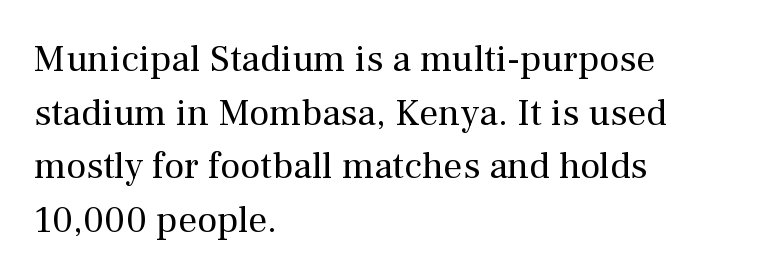
Q: Is the text bold? A: No.
Q: Is the text italic (slanted)? A: No, it is upright.
Q: Is the typeface a serif or a sans-serif typeface? A: Serif.
Q: Is the text underlined? A: No.
Q: How is the paragraph aligned? A: Left-aligned.
Q: Is the spacing between letters normal or unusually wide? A: Normal.
Q: Is the spacing between lines tight, normal or loose? A: Normal.
Q: Width (condensed, normal, or wide)? A: Normal.
Q: Stroke contrast? A: Medium.
Q: x-height? A: Medium.
Q: Monospaced? A: No.
